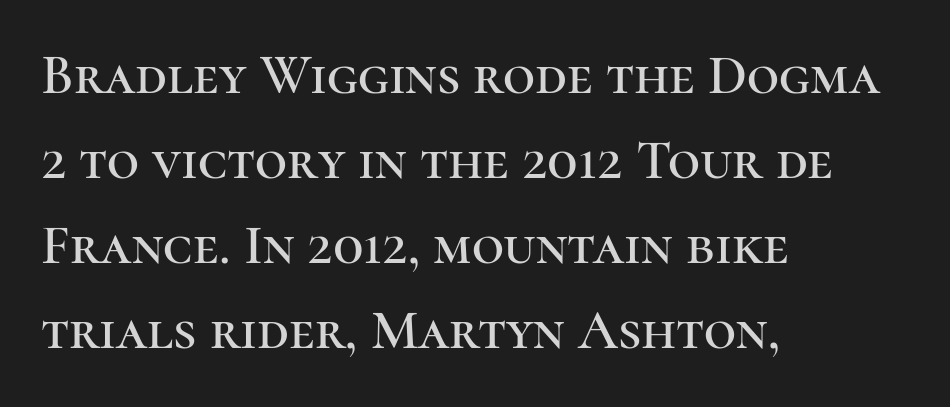
Vertically, the passage feels balanced, rows spaced as you'd expect. Note the varied advance widths — an 'i' is clearly narrower than an 'm'. Is this a sans? No — the strokes have serifs. A student would call this left alignment; a typographer would say flush left, rag right. Letters rest on an invisible, unmarked baseline.
